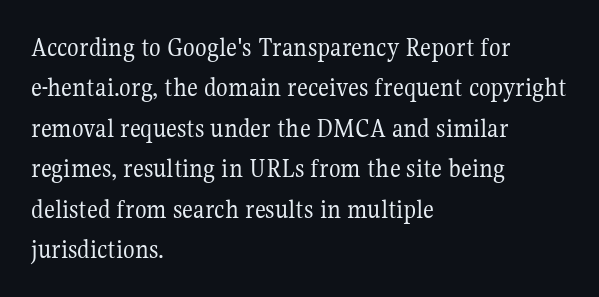
Q: Is the text bold? A: No.
Q: Is the text italic (slanted)? A: No, it is upright.
Q: Is the text underlined? A: No.
Q: How is the paragraph aligned? A: Left-aligned.
Q: Is the spacing between letters normal or unusually wide? A: Normal.
Q: Is the spacing between lines tight, normal or loose? A: Normal.
